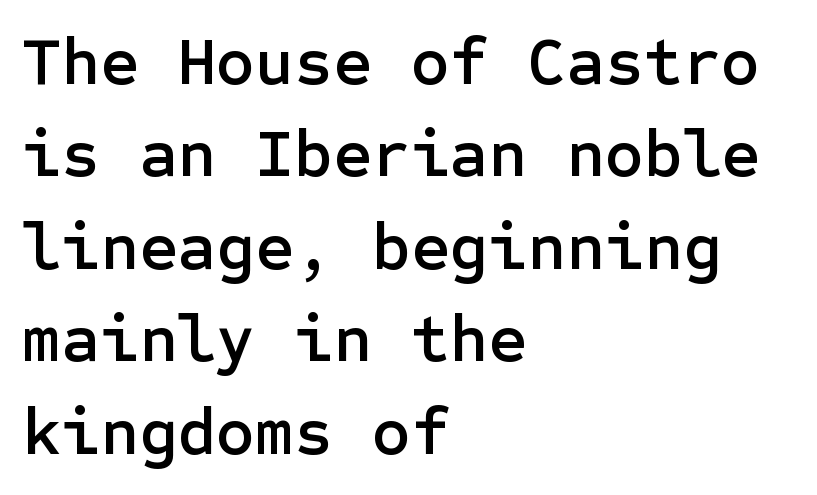
The space beneath each line is pristine and unruled. You could call the tracking neutral — neither tight nor loose. Leftover space on each line is placed entirely after the last word. Do the letters lean? They stand straight. This block has exactly the height ordinary leading produces. Is this a sans? Yes — the strokes have no serifs.
